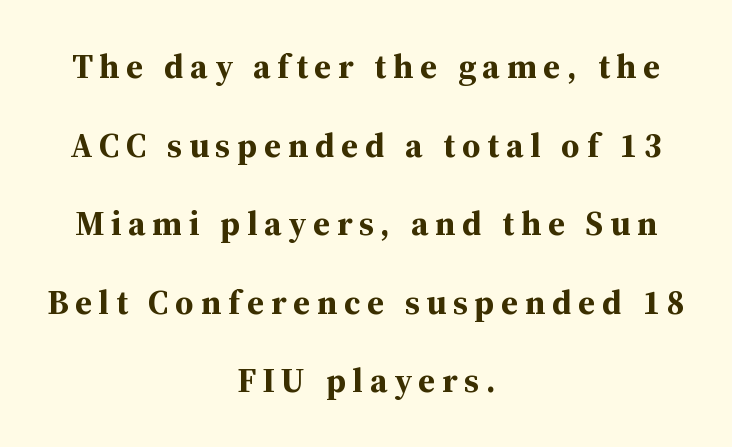
Bare-footed words on every line. Think of a printed novel: that variable character pitch is what you see here. The line texture is sparse and dotted thanks to wide tracking. Bold? Absolutely — the strokes are thick and heavy. Old-style or modern, the face here clearly has serifs. Quick note: interline space is abundant.
